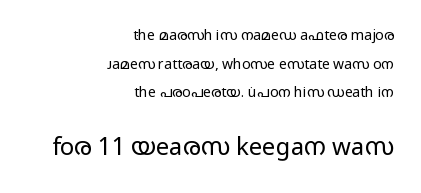
Q: Is the text bold? A: No.
Q: Is the text italic (slanted)? A: No, it is upright.
Q: Is the text underlined? A: No.
Q: How is the paragraph aligned? A: Right-aligned.
Q: Is the spacing between letters normal or unusually wide? A: Normal.
Q: Is the spacing between lines tight, normal or loose? A: Loose.
Q: Which block of text is set in a larger size, the first (top) or the second (bottom)? A: The second (bottom) one.
